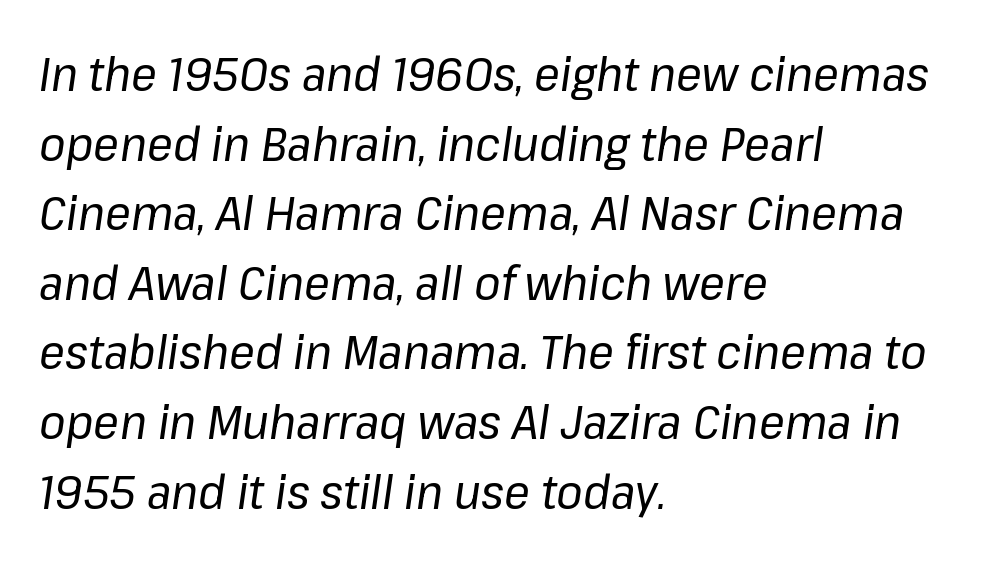
{"italic": "yes", "lean": "right", "slant_degrees": 8, "bold": "no", "weight": "regular", "width": "normal", "stroke_contrast": "low", "x_height": "medium", "monospaced": "no", "underline": "no", "align": "left", "line_spacing": "normal", "line_spacing_ratio": 1.45, "letter_spacing": "normal", "letter_spacing_em": 0.0, "glyph_px": 48}
